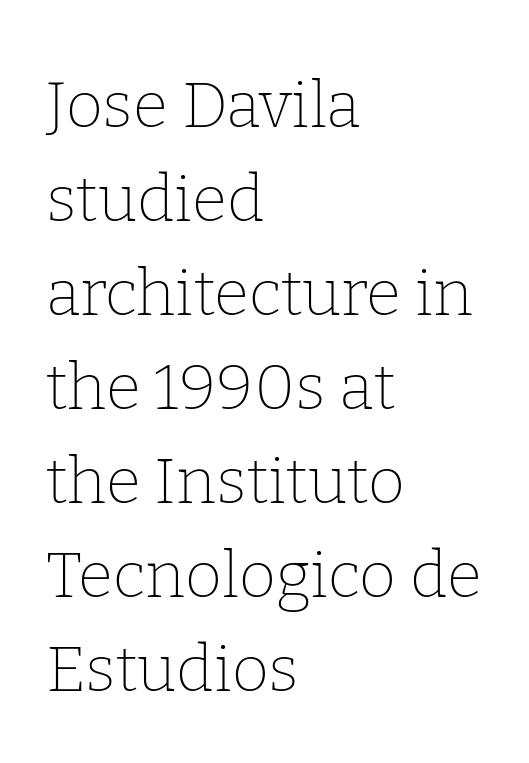
Q: Is the text bold? A: No.
Q: Is the text italic (slanted)? A: No, it is upright.
Q: Is the typeface a serif or a sans-serif typeface? A: Serif.
Q: Is the text underlined? A: No.
Q: How is the paragraph aligned? A: Left-aligned.
Q: Is the spacing between letters normal or unusually wide? A: Normal.
Q: Is the spacing between lines tight, normal or loose? A: Normal.
Q: Width (condensed, normal, or wide)? A: Normal.
Q: Stroke contrast? A: Low.
Q: x-height? A: Medium.
Q: Monospaced? A: No.
